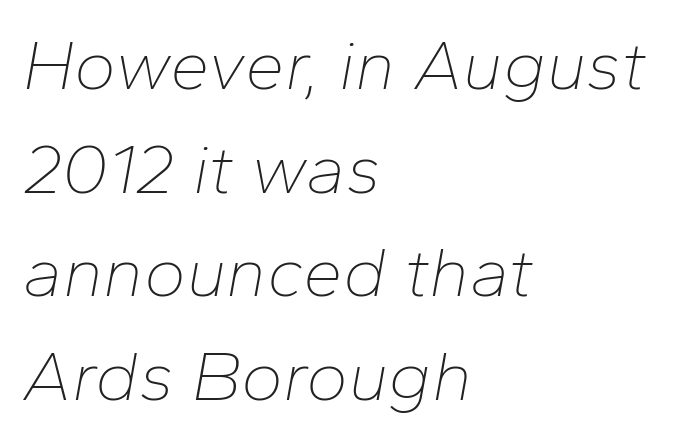
Stem width sits at or under what a default text font uses. Descenders are the only things crossing below the line. In terms of leading, this rendering sits right in the middle. A classic flush-left, rag-right setting is used for this passage. The rendering uses natural spacing where letterforms have individual widths. The face used here is rendered with its standard letterfit.
